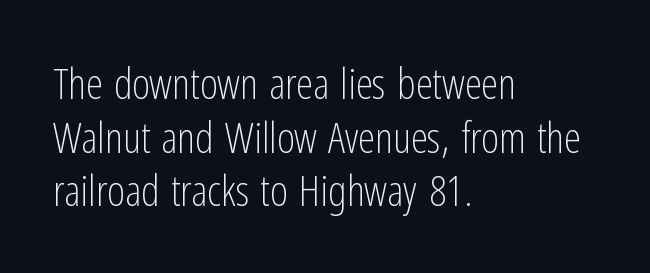
The image shows 43 px light, condensed sans-serif type, upright; set left-aligned, normal line spacing (1.25x), normal letter spacing, not underlined; low stroke contrast and a medium x-height.
